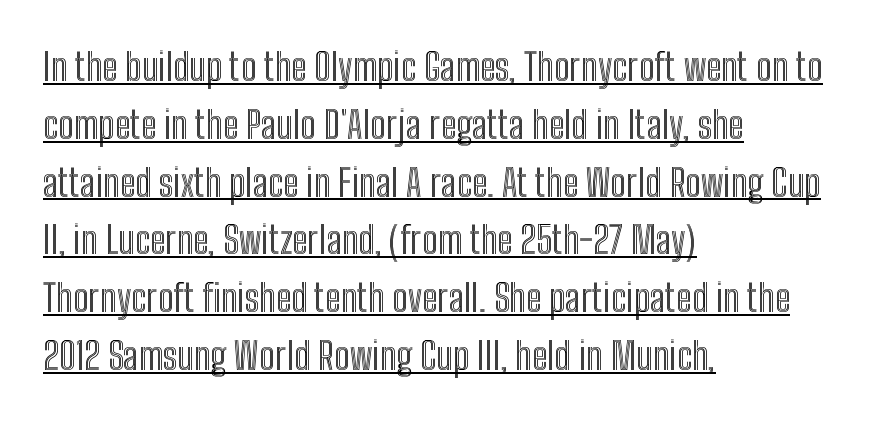
{"italic": "no", "width": "condensed", "x_height": "medium", "monospaced": "no", "underline": "yes", "align": "left", "line_spacing": "normal", "line_spacing_ratio": 1.52, "letter_spacing": "normal", "letter_spacing_em": 0.0, "glyph_px": 38}
